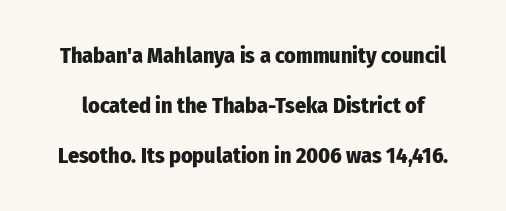
The image shows 22 px bold type, upright; set loose line spacing (2.27x), normal letter spacing, not underlined.
